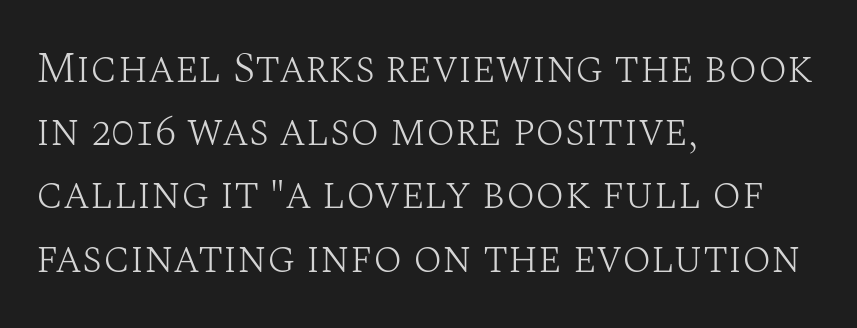
Reading down the block, your eye returns to a fixed left position each line. This block has exactly the height ordinary leading produces. Each letter keeps its own natural width here, so spacing adapts to shape. This sample uses plain, unmodified letter spacing. This sample uses an upright cut, with every glyph sitting square on the baseline.
